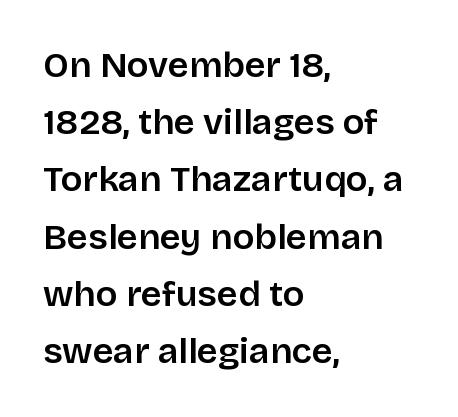
Q: Is the text bold? A: Semi-bold.
Q: Is the text italic (slanted)? A: No, it is upright.
Q: Is the typeface a serif or a sans-serif typeface? A: Sans-serif.
Q: Is the text underlined? A: No.
Q: How is the paragraph aligned? A: Left-aligned.
Q: Is the spacing between letters normal or unusually wide? A: Normal.
Q: Is the spacing between lines tight, normal or loose? A: Normal.
Q: Width (condensed, normal, or wide)? A: Normal.
Q: Stroke contrast? A: Low.
Q: x-height? A: Large.
Q: Monospaced? A: No.
